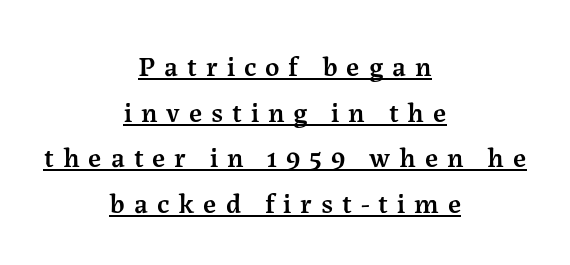
The image shows 28 px semibold serif type, upright; set centered, normal line spacing (1.63x), unusually wide letter spacing (+0.32 em), underlined; medium stroke contrast and a medium x-height.
